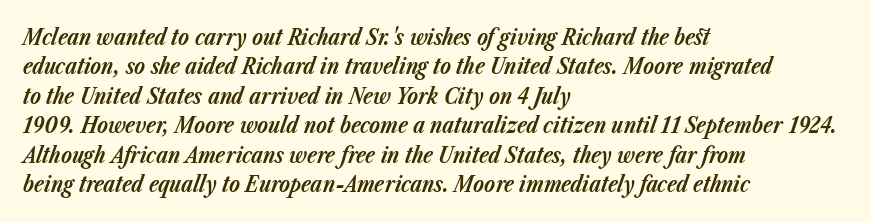
Vertically, the passage feels balanced, rows spaced as you'd expect. The type is set solid horizontally, with unmodified tracking. The glyphs are unaccompanied by any horizontal stroke below them. Slant detected: the letters are inclined. This rendering uses left alignment, leaving the right contour irregular. Students, this is bold: see how much ink each stroke carries.
